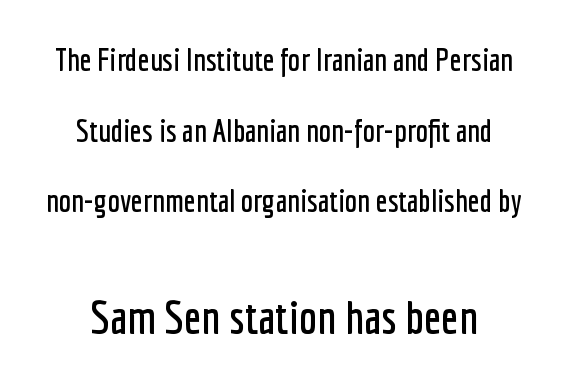
{"serif": "no", "italic": "no", "width": "condensed", "stroke_contrast": "low", "x_height": "medium", "monospaced": "no", "underline": "no", "line_spacing": "loose", "line_spacing_ratio": 2.28, "letter_spacing": "normal", "letter_spacing_em": 0.0, "larger_block": "second", "size_ratio": 1.48, "glyph_px": 46}
